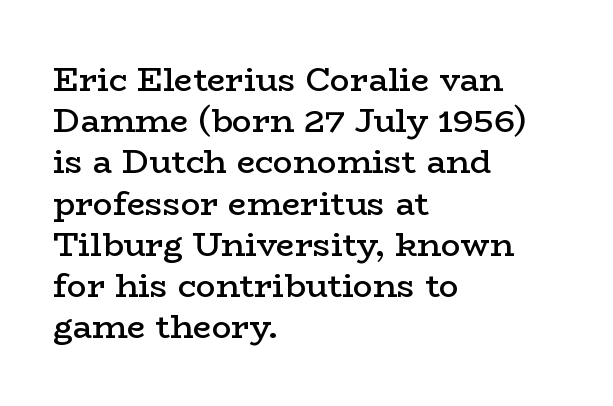
This rendering leaves character spacing at its baseline value. In terms of leading, this rendering sits right in the middle. Every row of glyphs begins at an identical x-position on the left. Weight check: semibold — heavier than regular, not quite bold. The lettering stays uniformly vertical, giving the passage a roman look. Proportional: the letters do not fall into vertical columns.
